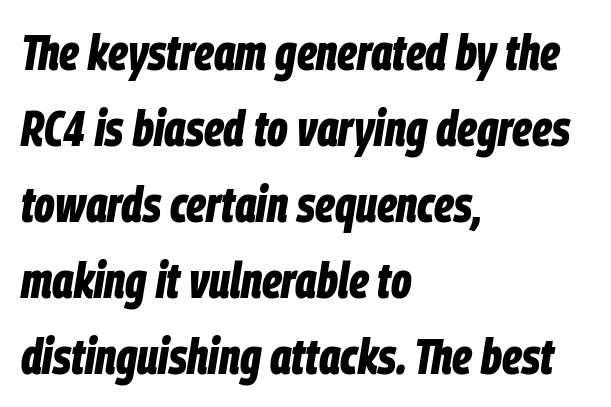
Look at the tracking — it's just the regular setting, nothing added. Would a proofreader flag this as italicized? Yes. Line starts are locked; line ends wander. Here the designer chose a conventional face with non-uniform glyph widths. Interline gaps are of average width in this sample. Decoration check: the copy has no underline.
